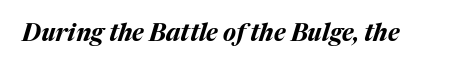
Plenty of ink on the page — the face is bold. Lines of text with bare space underneath. Does extra space separate the letters? No, they use regular spacing. Compared with ordinary roman type, these characters are visibly tilted.
